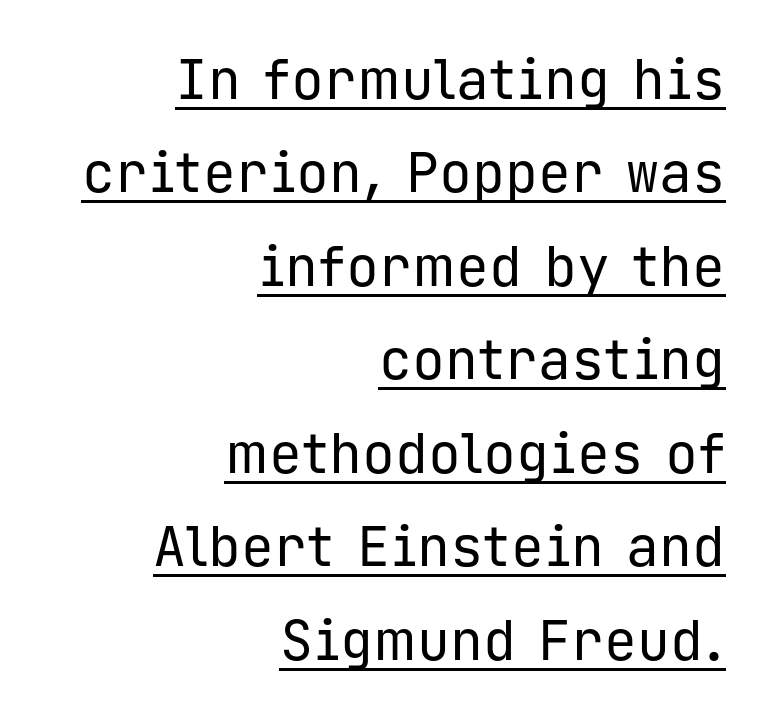
{"serif": "no", "italic": "no", "bold": "no", "weight": "regular", "width": "normal", "stroke_contrast": "low", "x_height": "medium", "monospaced": "yes", "underline": "yes", "align": "right", "line_spacing": "normal", "line_spacing_ratio": 1.7, "letter_spacing": "normal", "letter_spacing_em": 0.0, "glyph_px": 55}
